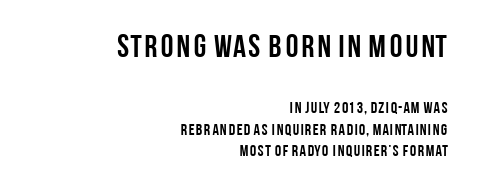
{"serif": "no", "italic": "no", "bold": "yes", "weight": "semibold", "width": "condensed", "stroke_contrast": "low", "x_height": "large", "monospaced": "no", "underline": "no", "align": "right", "line_spacing": "normal", "line_spacing_ratio": 1.34, "letter_spacing": "normal", "letter_spacing_em": 0.0, "larger_block": "first", "size_ratio": 2.0, "glyph_px": 32}
